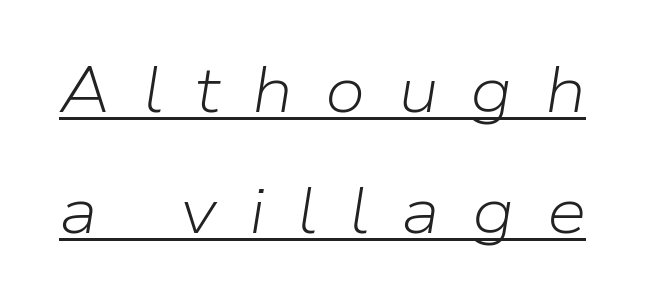
The image shows 64 px light type, italic (leaning right); set line spacing 1.89x, unusually wide letter spacing (+0.5 em), underlined; low stroke contrast and a medium x-height.
